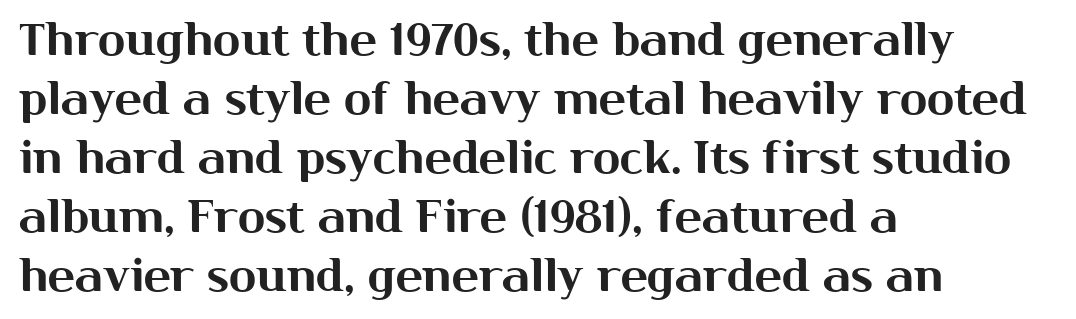
{"serif": "no", "italic": "no", "width": "normal", "stroke_contrast": "medium", "x_height": "medium", "monospaced": "no", "underline": "no", "align": "left", "line_spacing": "normal", "line_spacing_ratio": 1.31, "letter_spacing": "normal", "letter_spacing_em": 0.0, "glyph_px": 45}
